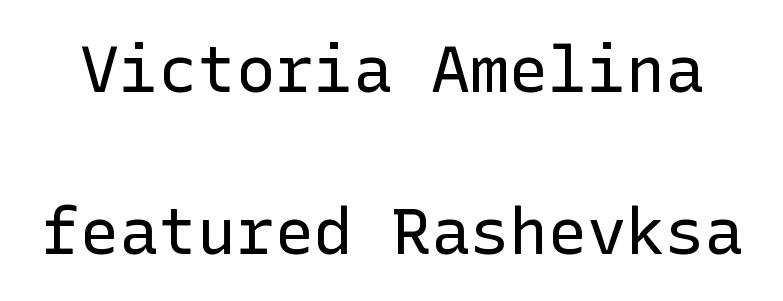
The font sits on the lighter half of the weight spectrum, regular included. Check the space under the baseline: it is left empty. This rendering employs a face without finishing strokes, i.e., a sans-serif. The tracking reads as untouched default to a designer's eye. Quick note: not italic, upright.
